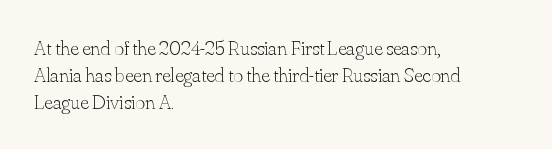
Q: Is the text bold? A: No.
Q: Is the text italic (slanted)? A: No, it is upright.
Q: Is the text underlined? A: No.
Q: How is the paragraph aligned? A: Left-aligned.
Q: Is the spacing between letters normal or unusually wide? A: Normal.
Q: Is the spacing between lines tight, normal or loose? A: Normal.
